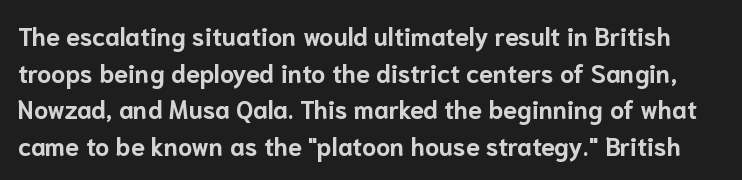
The image shows 25 px bold type, upright; set normal line spacing (1.47x), normal letter spacing, not underlined.
